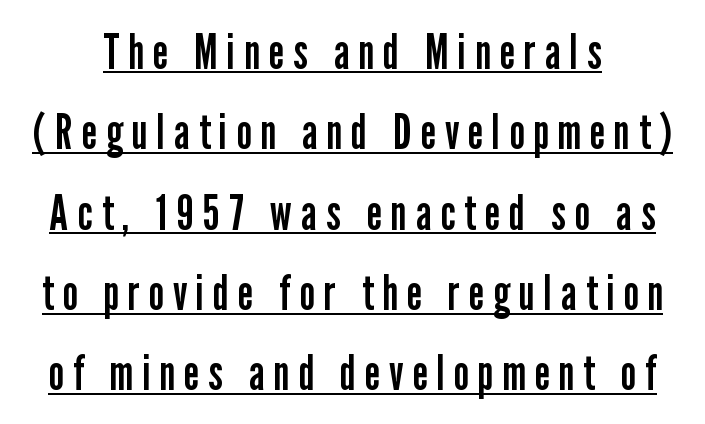
{"serif": "no", "italic": "no", "bold": "no", "weight": "regular", "width": "condensed", "stroke_contrast": "low", "x_height": "medium", "monospaced": "no", "underline": "yes", "line_spacing": "normal", "line_spacing_ratio": 1.64, "glyph_px": 49}
